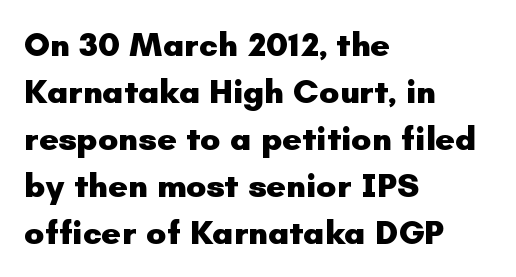
The image shows 34 px heavy sans-serif type, upright; set left-aligned, normal line spacing (1.38x), normal letter spacing, not underlined; low stroke contrast and a small x-height.
